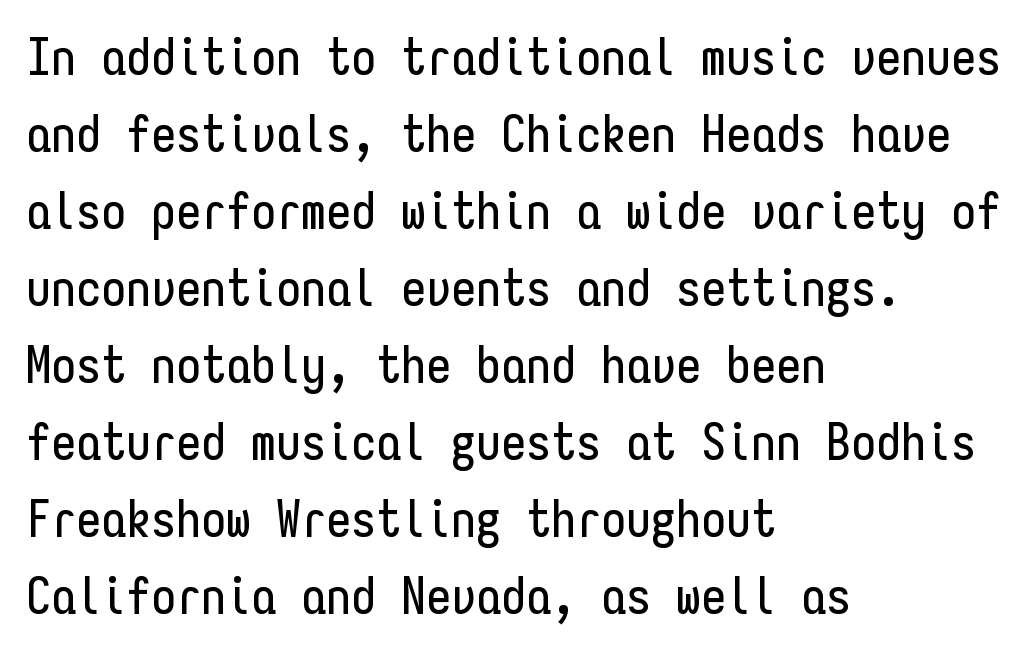
The image shows 50 px condensed sans-serif type, upright, monospaced; set left-aligned, normal line spacing (1.54x), normal letter spacing, not underlined; low stroke contrast and a medium x-height.
